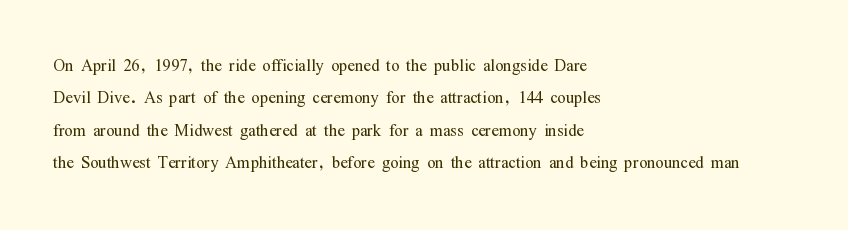
{"italic": "no", "bold": "no", "underline": "no", "align": "left", "line_spacing": "normal", "line_spacing_ratio": 1.47, "letter_spacing": "normal", "letter_spacing_em": 0.0, "glyph_px": 22}
